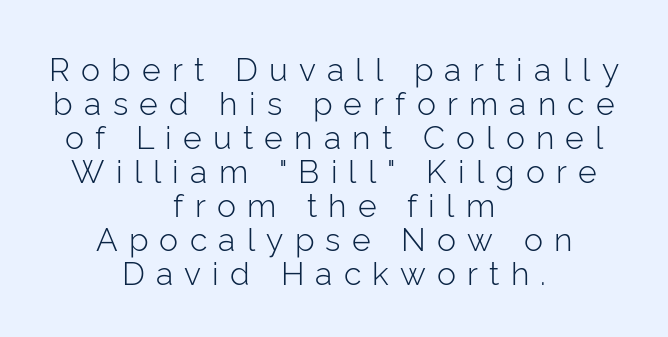
{"serif": "no", "italic": "no", "bold": "no", "weight": "light", "width": "normal", "stroke_contrast": "low", "x_height": "medium", "monospaced": "no", "underline": "no", "align": "center", "line_spacing": "tight", "line_spacing_ratio": 1.06, "letter_spacing": "wide", "letter_spacing_em": 0.35, "glyph_px": 32}
